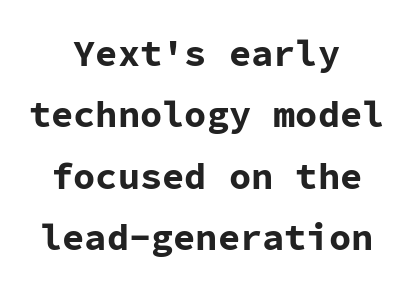
The image shows 37 px bold sans-serif type, upright, monospaced; set centered, normal line spacing (1.66x), normal letter spacing, not underlined; low stroke contrast and a medium x-height.
